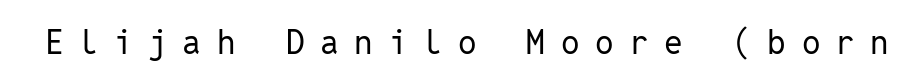
Q: Is the text bold? A: No.
Q: Is the text italic (slanted)? A: No, it is upright.
Q: Is the typeface a serif or a sans-serif typeface? A: Sans-serif.
Q: Is the text underlined? A: No.
Q: Is the spacing between letters normal or unusually wide? A: Unusually wide.
Q: Width (condensed, normal, or wide)? A: Normal.
Q: Stroke contrast? A: Low.
Q: x-height? A: Medium.
Q: Monospaced? A: Yes.
